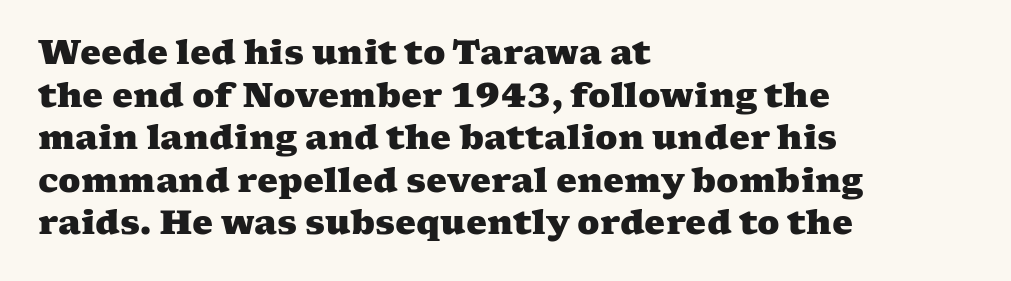
The image shows 33 px heavy, wide serif type; set left-aligned, normal line spacing (1.29x), normal letter spacing, not underlined; medium stroke contrast and a medium x-height.
